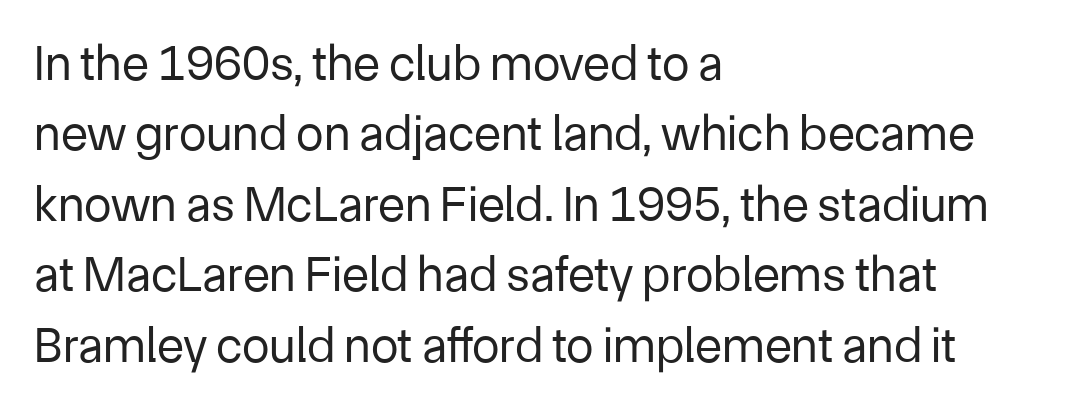
{"serif": "no", "italic": "no", "bold": "no", "weight": "regular", "width": "normal", "stroke_contrast": "low", "x_height": "medium", "monospaced": "no", "underline": "no", "align": "left", "line_spacing": "normal", "line_spacing_ratio": 1.41, "letter_spacing": "normal", "letter_spacing_em": 0.0, "glyph_px": 50}
